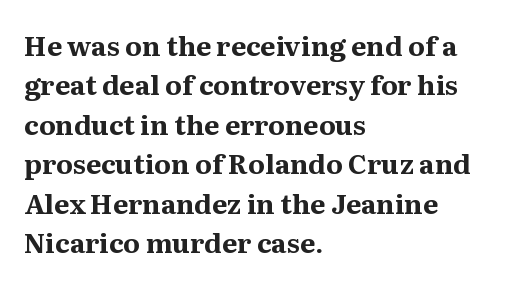
Q: Is the text bold? A: Yes.
Q: Is the text italic (slanted)? A: No, it is upright.
Q: Is the text underlined? A: No.
Q: How is the paragraph aligned? A: Left-aligned.
Q: Is the spacing between letters normal or unusually wide? A: Normal.
Q: Is the spacing between lines tight, normal or loose? A: Normal.
